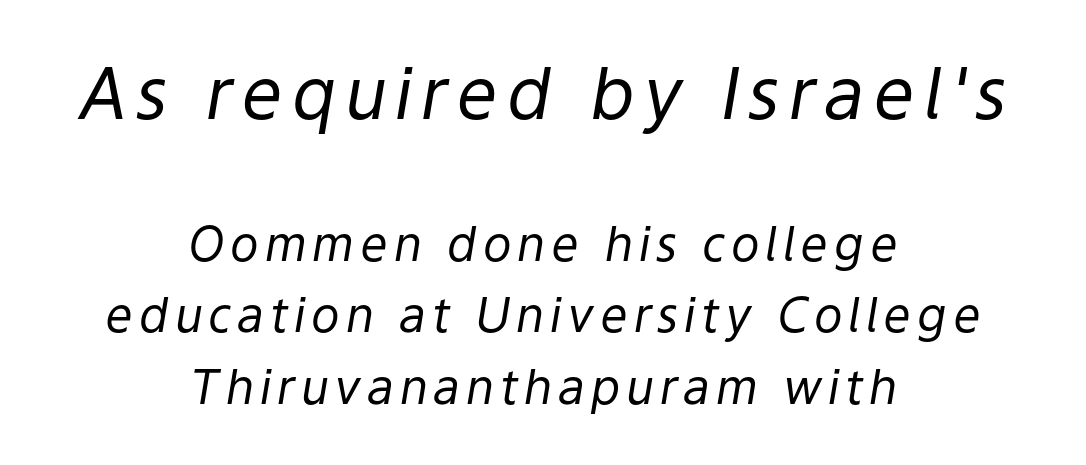
Q: Is the text bold? A: No.
Q: Is the text italic (slanted)? A: Yes, it leans right by about 9 degrees.
Q: Is the text underlined? A: No.
Q: How is the paragraph aligned? A: Centered.
Q: Is the spacing between lines tight, normal or loose? A: Normal.
Q: Which block of text is set in a larger size, the first (top) or the second (bottom)? A: The first (top) one.
Q: Width (condensed, normal, or wide)? A: Normal.
Q: Stroke contrast? A: Low.
Q: x-height? A: Medium.
Q: Monospaced? A: No.
